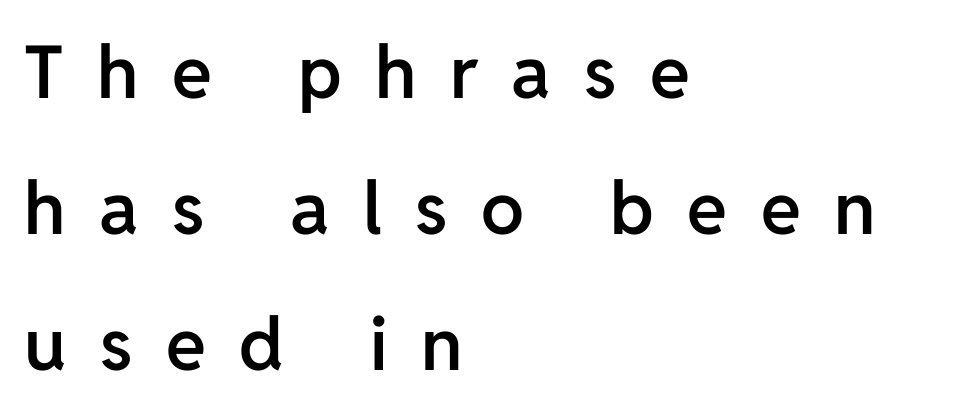
Q: Is the text bold? A: Semi-bold.
Q: Is the text italic (slanted)? A: No, it is upright.
Q: Is the typeface a serif or a sans-serif typeface? A: Sans-serif.
Q: Is the text underlined? A: No.
Q: How is the paragraph aligned? A: Left-aligned.
Q: Is the spacing between letters normal or unusually wide? A: Unusually wide.
Q: Width (condensed, normal, or wide)? A: Normal.
Q: Stroke contrast? A: Low.
Q: x-height? A: Medium.
Q: Monospaced? A: No.
